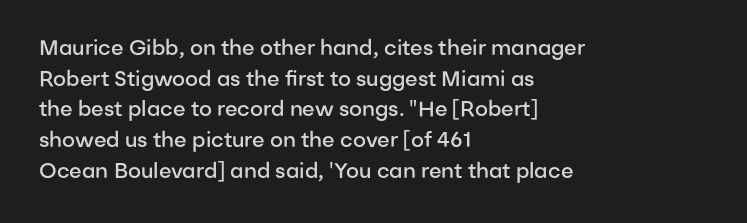
Q: Is the text bold? A: Semi-bold.
Q: Is the text italic (slanted)? A: No, it is upright.
Q: Is the text underlined? A: No.
Q: How is the paragraph aligned? A: Left-aligned.
Q: Is the spacing between letters normal or unusually wide? A: Normal.
Q: Is the spacing between lines tight, normal or loose? A: Normal.
